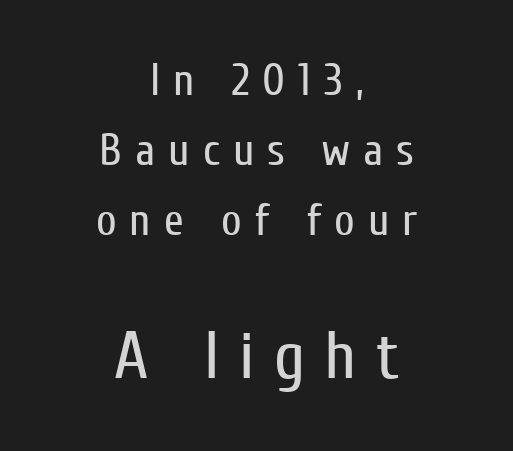
{"serif": "no", "italic": "no", "bold": "no", "weight": "regular", "width": "condensed", "stroke_contrast": "low", "x_height": "medium", "monospaced": "no", "underline": "no", "align": "center", "line_spacing": "normal", "line_spacing_ratio": 1.56, "letter_spacing": "wide", "letter_spacing_em": 0.29, "larger_block": "second", "size_ratio": 1.49, "glyph_px": 67}
